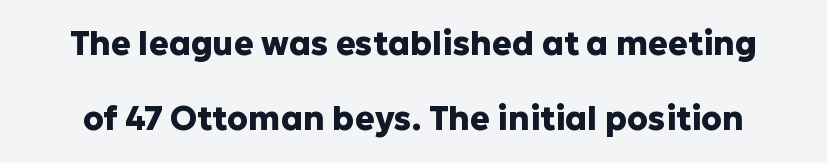
Q: Is the text bold? A: Yes.
Q: Is the text italic (slanted)? A: No, it is upright.
Q: Is the typeface a serif or a sans-serif typeface? A: Sans-serif.
Q: Is the text underlined? A: No.
Q: Is the spacing between letters normal or unusually wide? A: Normal.
Q: Is the spacing between lines tight, normal or loose? A: Loose.
Q: Width (condensed, normal, or wide)? A: Normal.
Q: Stroke contrast? A: Low.
Q: x-height? A: Medium.
Q: Monospaced? A: No.
